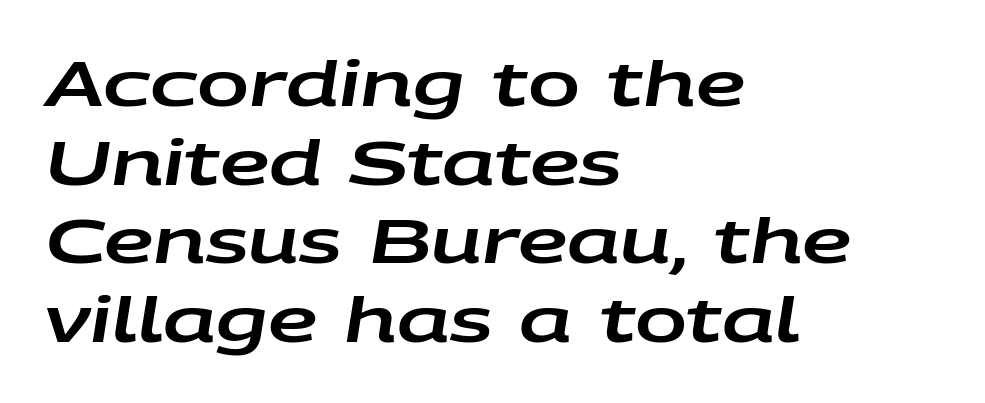
Every character sits at an angle, as italics do. Note the varied advance widths — an 'i' is clearly narrower than an 'm'. A normal amount of white space separates one row of letters from the next. Plain, unruled lines of type.
